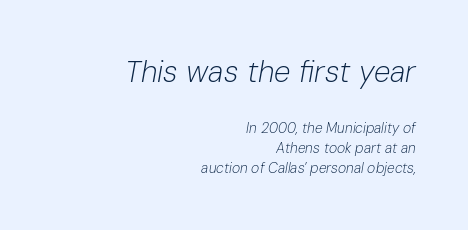
Q: Is the text bold? A: No.
Q: Is the text italic (slanted)? A: Yes, it leans right by about 10 degrees.
Q: Is the text underlined? A: No.
Q: How is the paragraph aligned? A: Right-aligned.
Q: Is the spacing between letters normal or unusually wide? A: Normal.
Q: Is the spacing between lines tight, normal or loose? A: Normal.
Q: Which block of text is set in a larger size, the first (top) or the second (bottom)? A: The first (top) one.
Q: Width (condensed, normal, or wide)? A: Normal.
Q: Stroke contrast? A: Low.
Q: x-height? A: Medium.
Q: Monospaced? A: No.
